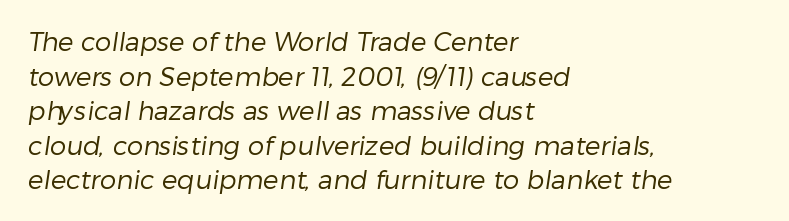
{"bold": "no", "underline": "no", "align": "left", "line_spacing": "normal", "line_spacing_ratio": 1.33, "letter_spacing": "normal", "letter_spacing_em": 0.0, "glyph_px": 26}
